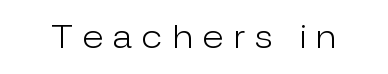
The image shows 31 px light sans-serif type, upright; set unusually wide letter spacing (+0.34 em), not underlined; low stroke contrast and a medium x-height.
